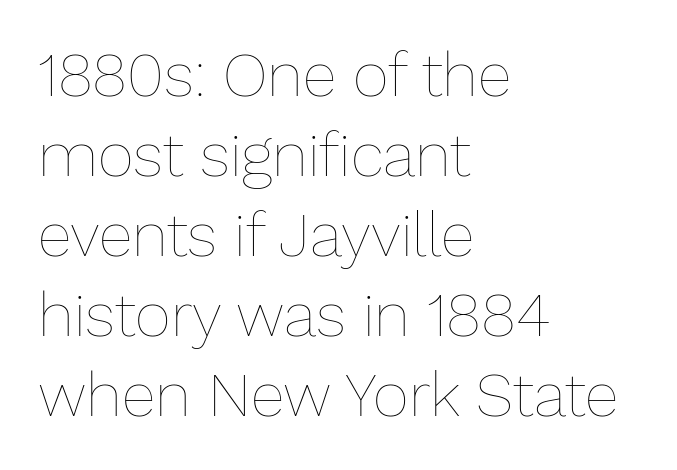
Q: Is the text bold? A: No.
Q: Is the text italic (slanted)? A: No, it is upright.
Q: Is the text underlined? A: No.
Q: How is the paragraph aligned? A: Left-aligned.
Q: Is the spacing between letters normal or unusually wide? A: Normal.
Q: Is the spacing between lines tight, normal or loose? A: Normal.
Q: Width (condensed, normal, or wide)? A: Normal.
Q: Stroke contrast? A: Low.
Q: x-height? A: Medium.
Q: Monospaced? A: No.
